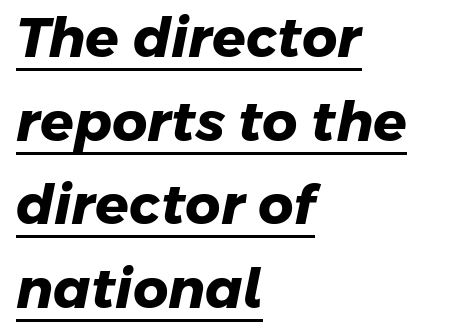
The words here are underlined. Horizontally, the lines are justified to the leading edge only. The typeface chosen for these lines omits serifs. These lines keep a tight, regular rhythm from letter to letter. Think of a printed novel: that variable character pitch is what you see here.
